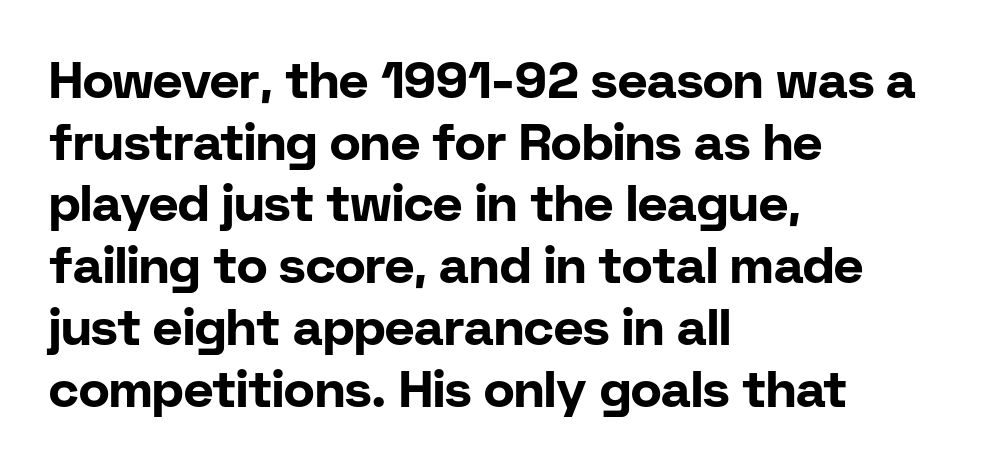
Q: Is the text bold? A: Yes.
Q: Is the text italic (slanted)? A: No, it is upright.
Q: Is the typeface a serif or a sans-serif typeface? A: Sans-serif.
Q: Is the text underlined? A: No.
Q: How is the paragraph aligned? A: Left-aligned.
Q: Is the spacing between letters normal or unusually wide? A: Normal.
Q: Width (condensed, normal, or wide)? A: Normal.
Q: Stroke contrast? A: Low.
Q: x-height? A: Medium.
Q: Monospaced? A: No.
